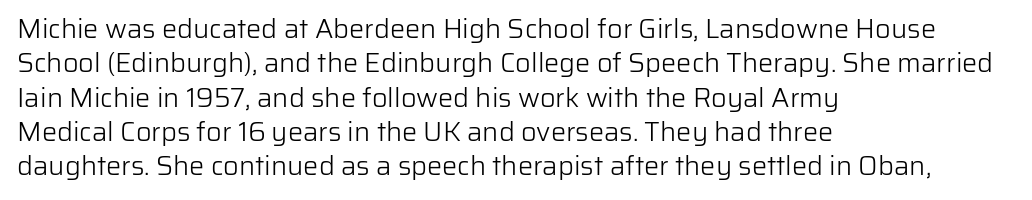
Q: Is the text bold? A: No.
Q: Is the text italic (slanted)? A: No, it is upright.
Q: Is the text underlined? A: No.
Q: How is the paragraph aligned? A: Left-aligned.
Q: Is the spacing between letters normal or unusually wide? A: Normal.
Q: Is the spacing between lines tight, normal or loose? A: Normal.
